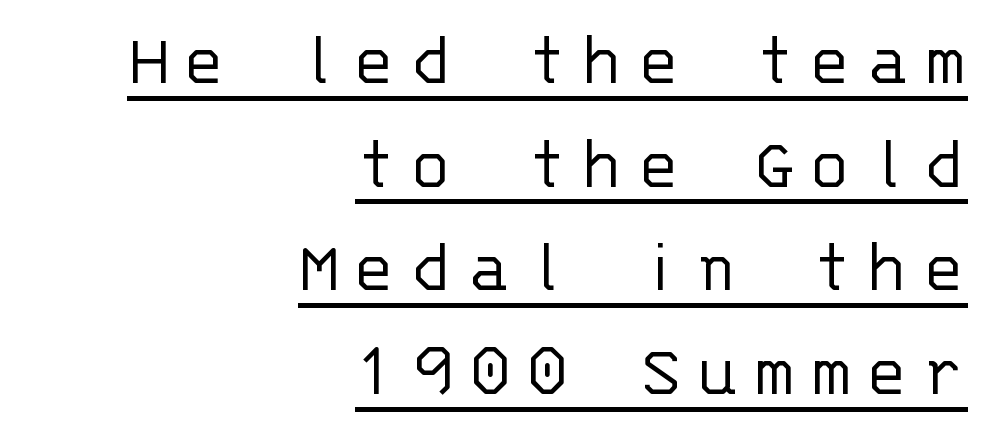
Q: Is the text bold? A: No.
Q: Is the text italic (slanted)? A: No, it is upright.
Q: Is the typeface a serif or a sans-serif typeface? A: Sans-serif.
Q: Is the text underlined? A: Yes.
Q: How is the paragraph aligned? A: Right-aligned.
Q: Is the spacing between lines tight, normal or loose? A: Normal.
Q: Width (condensed, normal, or wide)? A: Normal.
Q: Stroke contrast? A: Low.
Q: x-height? A: Large.
Q: Monospaced? A: Yes.
